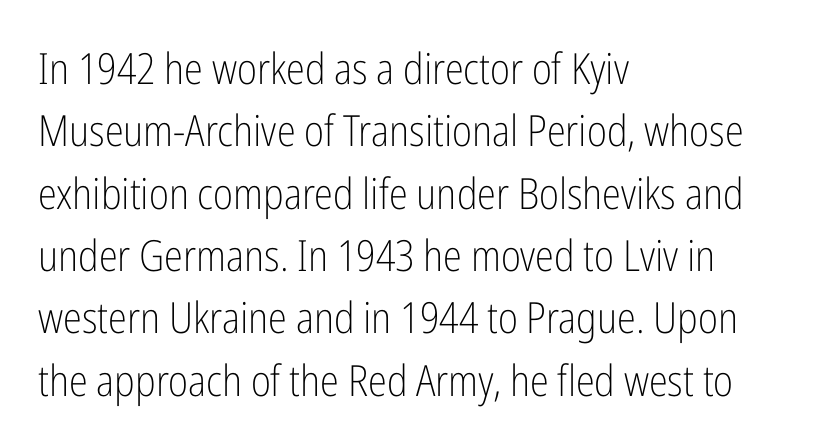
The image shows 43 px light, condensed sans-serif type, upright; set left-aligned, normal line spacing (1.45x), normal letter spacing, not underlined; low stroke contrast and a medium x-height.
